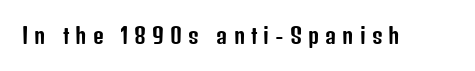
The image shows 21 px text type, upright; set unusually wide letter spacing (+0.29 em), not underlined.
